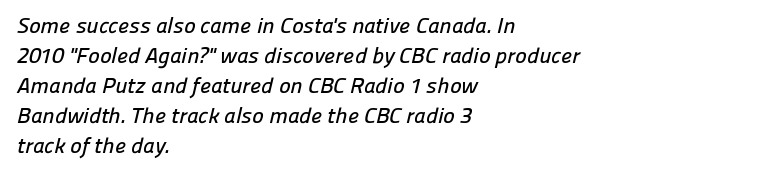
The image shows 22 px text type; set left-aligned, normal line spacing (1.36x), normal letter spacing, not underlined.
